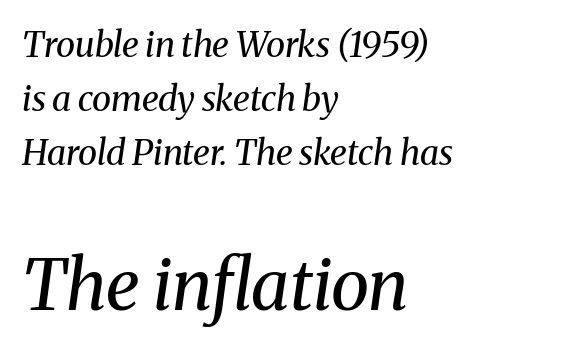
Q: Is the text bold? A: No.
Q: Is the text italic (slanted)? A: Yes, it leans right by about 8 degrees.
Q: Is the typeface a serif or a sans-serif typeface? A: Serif.
Q: Is the text underlined? A: No.
Q: How is the paragraph aligned? A: Left-aligned.
Q: Is the spacing between letters normal or unusually wide? A: Normal.
Q: Is the spacing between lines tight, normal or loose? A: Normal.
Q: Which block of text is set in a larger size, the first (top) or the second (bottom)? A: The second (bottom) one.
Q: Width (condensed, normal, or wide)? A: Normal.
Q: Stroke contrast? A: Medium.
Q: x-height? A: Medium.
Q: Monospaced? A: No.
